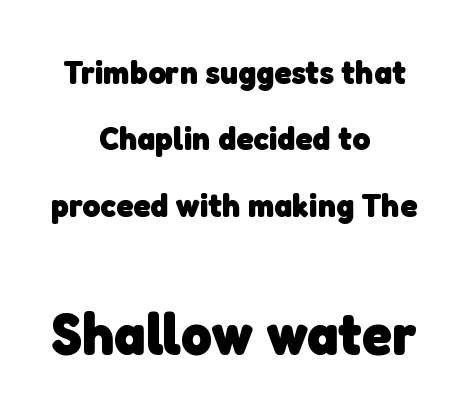
The image shows 59 px heavy sans-serif type; set centered, loose line spacing (1.95x), normal letter spacing, not underlined; the second (bottom) block is 1.74x larger; low stroke contrast and a medium x-height.
